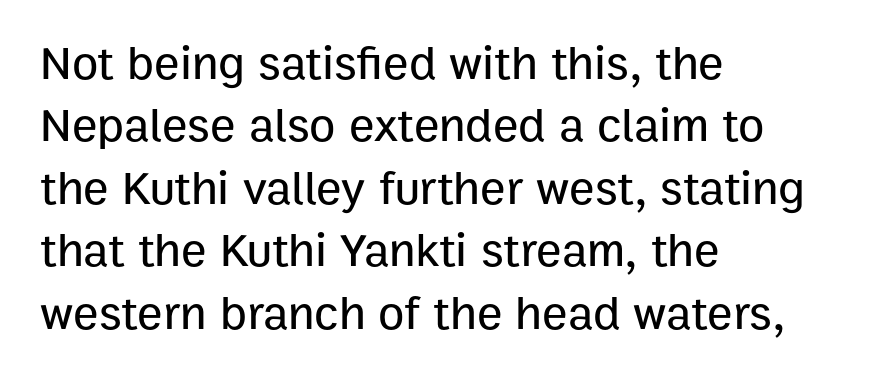
{"serif": "no", "italic": "no", "width": "normal", "stroke_contrast": "low", "x_height": "medium", "monospaced": "no", "underline": "no", "align": "left", "line_spacing": "normal", "line_spacing_ratio": 1.3, "letter_spacing": "normal", "letter_spacing_em": 0.0, "glyph_px": 48}
